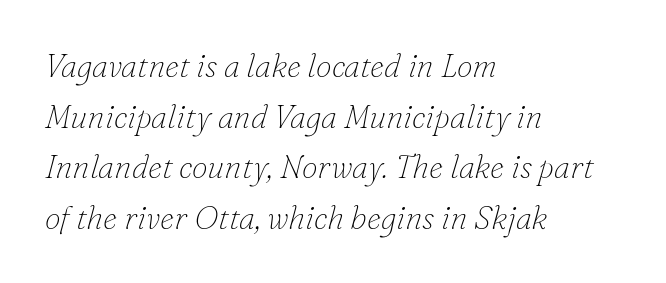
Heft: none added — not bold. Tall strokes in this sample are angled rather than plumb. A student would call this left alignment; a typographer would say flush left, rag right. Normally led — the rows are evenly, conventionally spaced. What stands out about the letter spacing? Nothing — it is the standard amount. Yep, those are serifs on the letters.
